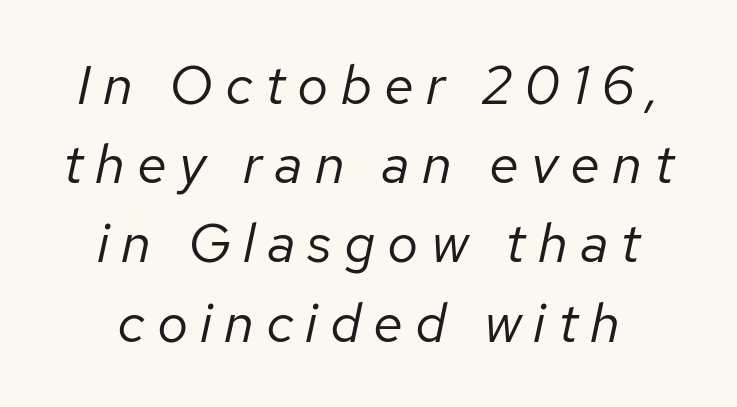
The image shows 55 px regular-weight type, italic (leaning right); set centered, normal line spacing (1.44x), unusually wide letter spacing (+0.22 em), not underlined; low stroke contrast and a medium x-height.
